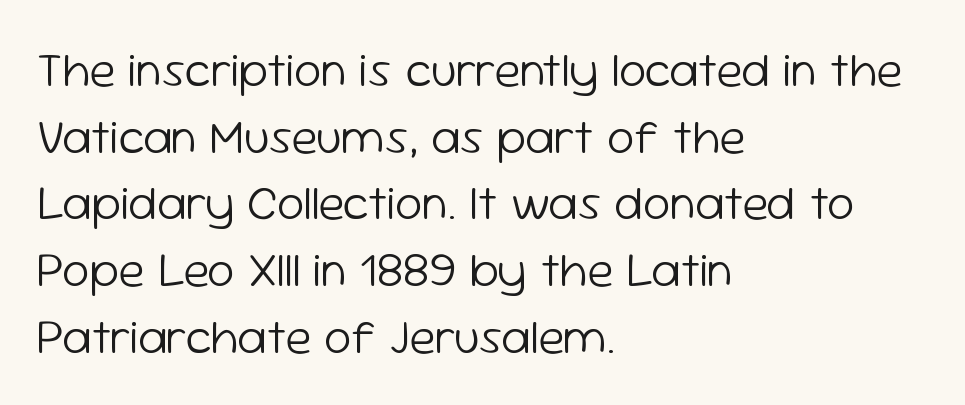
{"serif": "no", "italic": "no", "bold": "no", "weight": "light", "width": "normal", "stroke_contrast": "low", "x_height": "medium", "monospaced": "no", "underline": "no", "align": "left", "line_spacing": "normal", "line_spacing_ratio": 1.36, "letter_spacing": "normal", "letter_spacing_em": 0.0, "glyph_px": 49}
